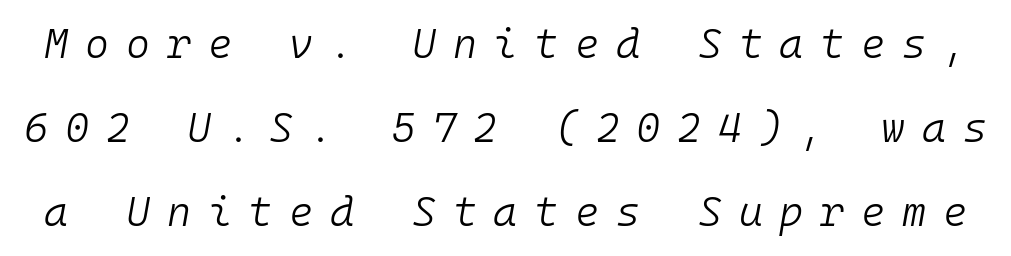
Notice the wide empty band between every row — that's loose leading. Each letter, wide or thin by design, is forced into the same width here. The rendering inserts visible extra space after every character. Beneath every word, the page is bare. The glyphs look as if they've been sheared to an angle.
